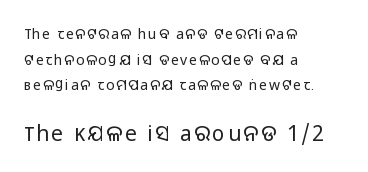
The image shows 21 px text type, upright; set left-aligned, line spacing 1.83x, not underlined; the second (bottom) block is 1.5x larger.
